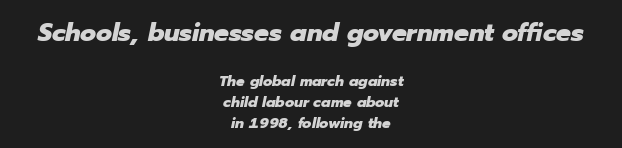
The image shows 26 px bold type, italic (leaning right); set centered, normal line spacing (1.37x), normal letter spacing, not underlined; the first (top) block is 1.73x larger.
